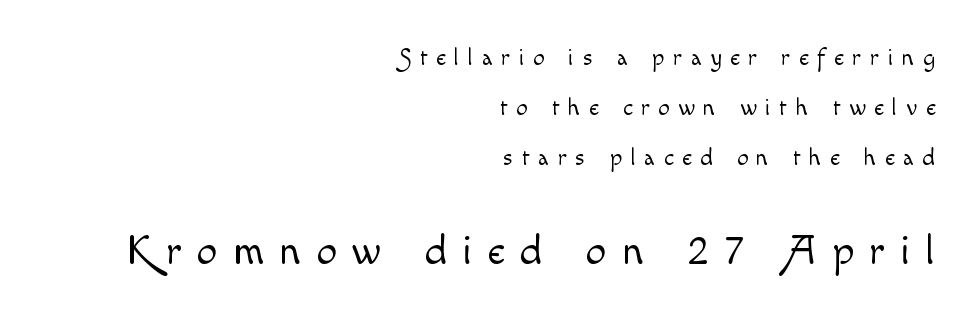
The image shows 41 px light type, upright; set right-aligned, loose line spacing (2.18x), unusually wide letter spacing (+0.38 em), not underlined; the second (bottom) block is 1.78x larger; a small x-height.
